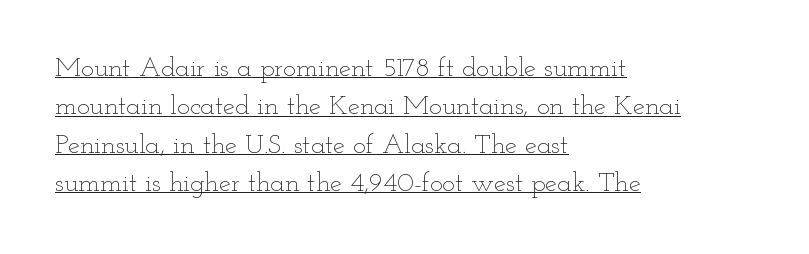
{"italic": "no", "bold": "no", "underline": "yes", "align": "left", "line_spacing": "normal", "line_spacing_ratio": 1.42, "letter_spacing": "normal", "letter_spacing_em": 0.0, "glyph_px": 27}
